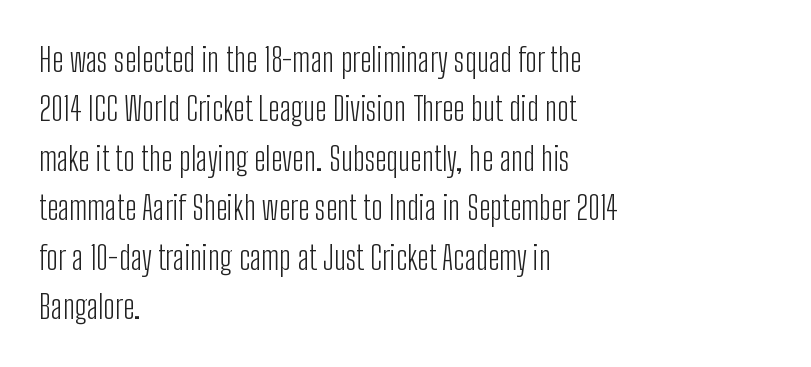
Nope, no serifs anywhere on these letters. Summary of weight: not heavy and not bold. Does the copy run flush right? No — it runs flush left. A typesetter would call this zero additional tracking. No word sits above an underline. The face used here is proportionally spaced, like ordinary book or web type.
